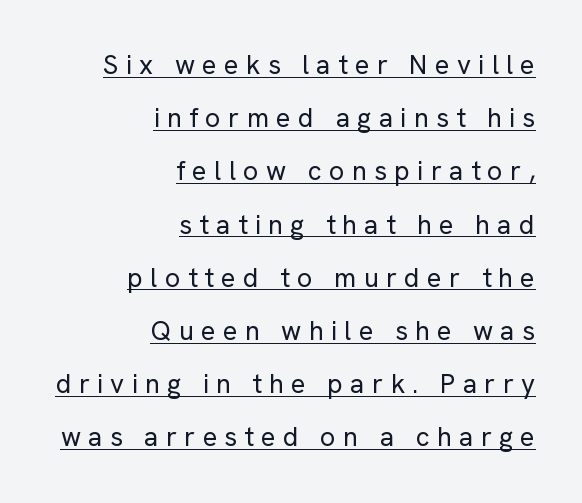
{"italic": "no", "bold": "no", "underline": "yes", "align": "right", "line_spacing": "loose", "line_spacing_ratio": 1.97, "letter_spacing": "wide", "letter_spacing_em": 0.27, "glyph_px": 27}
